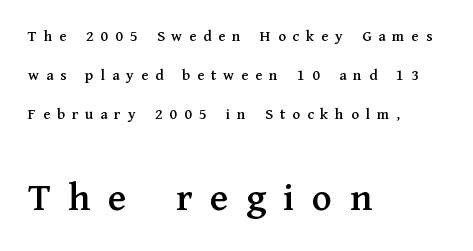
{"serif": "yes", "italic": "no", "width": "normal", "stroke_contrast": "medium", "x_height": "medium", "monospaced": "no", "underline": "no", "align": "left", "line_spacing": "loose", "line_spacing_ratio": 2.43, "letter_spacing": "wide", "letter_spacing_em": 0.43, "larger_block": "second", "size_ratio": 2.56, "glyph_px": 41}
